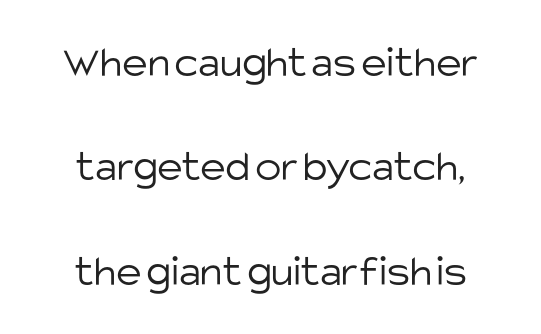
The zone under the glyphs is completely vacant. The horizontal fit of the characters is conventional and even. The type family on display is of the sans-serif kind. Successive baselines arrive slowly, with a big drop between each. Here the designer chose a conventional face with non-uniform glyph widths. The face looks like a standard text weight, possibly lighter.
